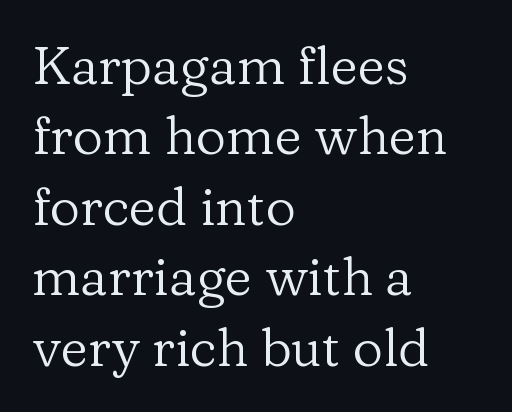
Q: Is the text bold? A: No.
Q: Is the text italic (slanted)? A: No, it is upright.
Q: Is the typeface a serif or a sans-serif typeface? A: Serif.
Q: Is the text underlined? A: No.
Q: How is the paragraph aligned? A: Left-aligned.
Q: Is the spacing between letters normal or unusually wide? A: Normal.
Q: Is the spacing between lines tight, normal or loose? A: Normal.
Q: Width (condensed, normal, or wide)? A: Normal.
Q: Stroke contrast? A: Low.
Q: x-height? A: Medium.
Q: Monospaced? A: No.
